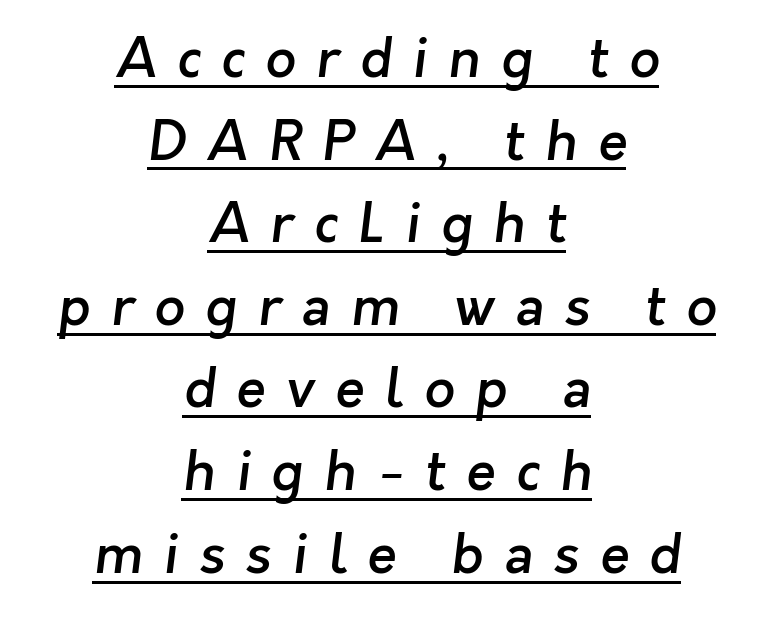
Q: Is the text bold? A: Semi-bold.
Q: Is the typeface a serif or a sans-serif typeface? A: Sans-serif.
Q: Is the text underlined? A: Yes.
Q: How is the paragraph aligned? A: Centered.
Q: Is the spacing between letters normal or unusually wide? A: Unusually wide.
Q: Is the spacing between lines tight, normal or loose? A: Normal.
Q: Width (condensed, normal, or wide)? A: Normal.
Q: Stroke contrast? A: Low.
Q: x-height? A: Medium.
Q: Monospaced? A: No.
